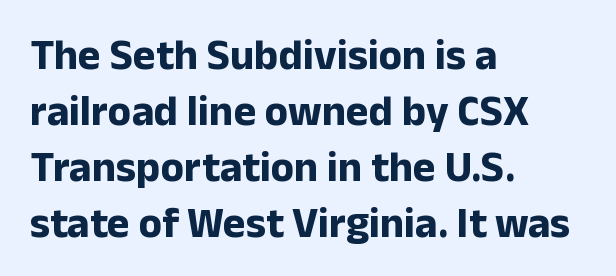
Q: Is the text bold? A: Yes.
Q: Is the text italic (slanted)? A: No, it is upright.
Q: Is the typeface a serif or a sans-serif typeface? A: Sans-serif.
Q: Is the text underlined? A: No.
Q: How is the paragraph aligned? A: Left-aligned.
Q: Is the spacing between letters normal or unusually wide? A: Normal.
Q: Is the spacing between lines tight, normal or loose? A: Normal.
Q: Width (condensed, normal, or wide)? A: Normal.
Q: Stroke contrast? A: Low.
Q: x-height? A: Medium.
Q: Monospaced? A: No.
